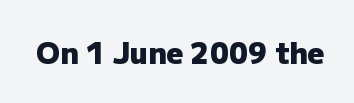
The image shows 29 px heavy sans-serif type, upright; set normal letter spacing, not underlined; low stroke contrast and a medium x-height.
